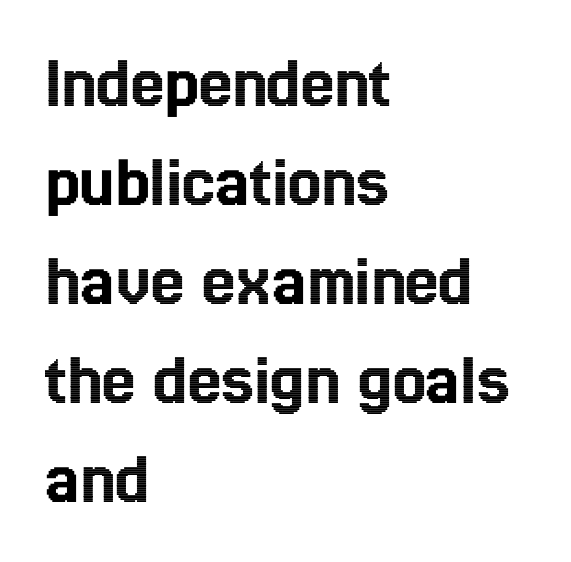
Q: Is the text italic (slanted)? A: No, it is upright.
Q: Is the text underlined? A: No.
Q: How is the paragraph aligned? A: Left-aligned.
Q: Is the spacing between letters normal or unusually wide? A: Normal.
Q: Is the spacing between lines tight, normal or loose? A: Normal.
Q: Width (condensed, normal, or wide)? A: Condensed.
Q: x-height? A: Medium.
Q: Monospaced? A: No.
